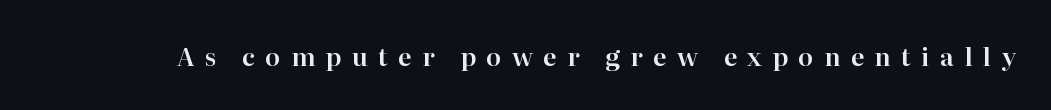
{"italic": "no", "underline": "no", "letter_spacing": "wide", "letter_spacing_em": 0.41, "glyph_px": 25}
